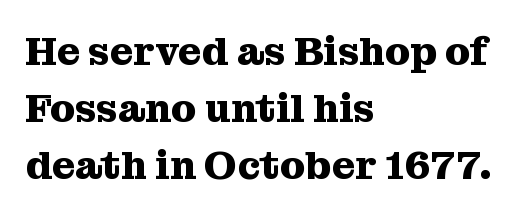
The image shows 40 px heavy serif type, upright; set left-aligned, normal line spacing (1.42x), normal letter spacing, not underlined; medium stroke contrast and a medium x-height.
